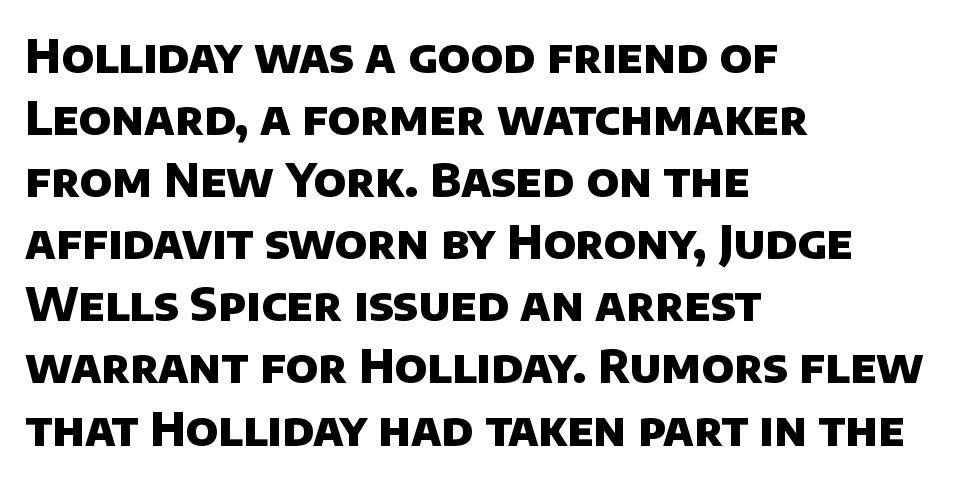
Q: Is the text bold? A: Yes.
Q: Is the typeface a serif or a sans-serif typeface? A: Sans-serif.
Q: Is the text underlined? A: No.
Q: How is the paragraph aligned? A: Left-aligned.
Q: Is the spacing between letters normal or unusually wide? A: Normal.
Q: Is the spacing between lines tight, normal or loose? A: Normal.
Q: Width (condensed, normal, or wide)? A: Normal.
Q: Stroke contrast? A: Low.
Q: x-height? A: Large.
Q: Monospaced? A: No.
